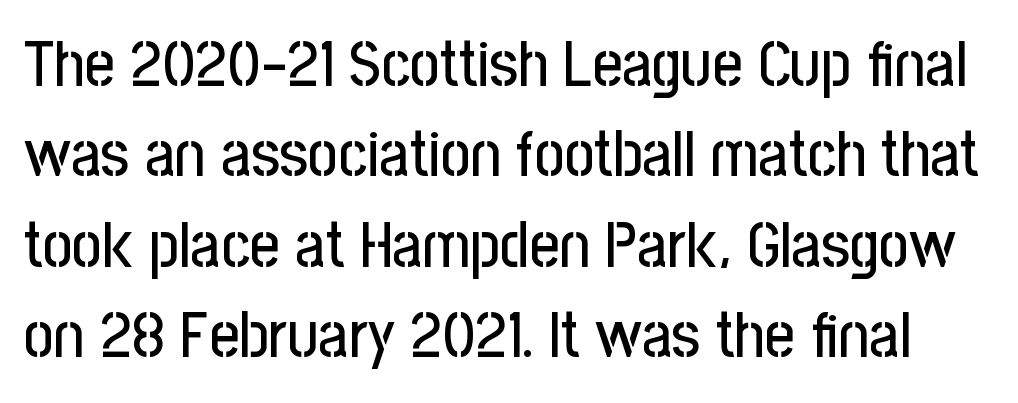
Q: Is the text italic (slanted)? A: No, it is upright.
Q: Is the typeface a serif or a sans-serif typeface? A: Sans-serif.
Q: Is the text underlined? A: No.
Q: Is the spacing between letters normal or unusually wide? A: Normal.
Q: Is the spacing between lines tight, normal or loose? A: Normal.
Q: Width (condensed, normal, or wide)? A: Condensed.
Q: Stroke contrast? A: Low.
Q: x-height? A: Medium.
Q: Monospaced? A: No.
